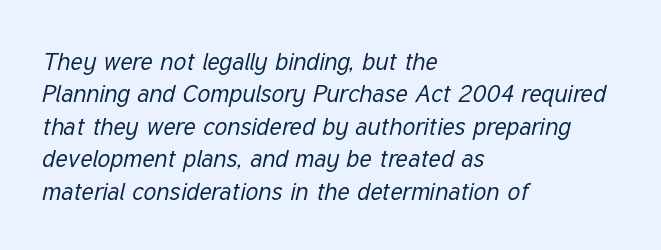
The passage is arranged the way most books set body copy — flush left. Slant detected: the letters are inclined. Decoration check: the copy has no underline. Students, observe: this is what conventionally led text looks like. Inter-character spacing is left at the font's built-in metrics. The passage shown is not bold in any degree.
